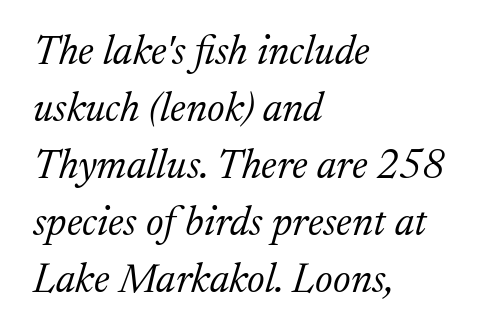
Q: Is the text bold? A: No.
Q: Is the text italic (slanted)? A: Yes, it leans right by about 17 degrees.
Q: Is the typeface a serif or a sans-serif typeface? A: Serif.
Q: Is the text underlined? A: No.
Q: How is the paragraph aligned? A: Left-aligned.
Q: Is the spacing between letters normal or unusually wide? A: Normal.
Q: Is the spacing between lines tight, normal or loose? A: Normal.
Q: Width (condensed, normal, or wide)? A: Normal.
Q: Stroke contrast? A: Medium.
Q: x-height? A: Medium.
Q: Monospaced? A: No.
